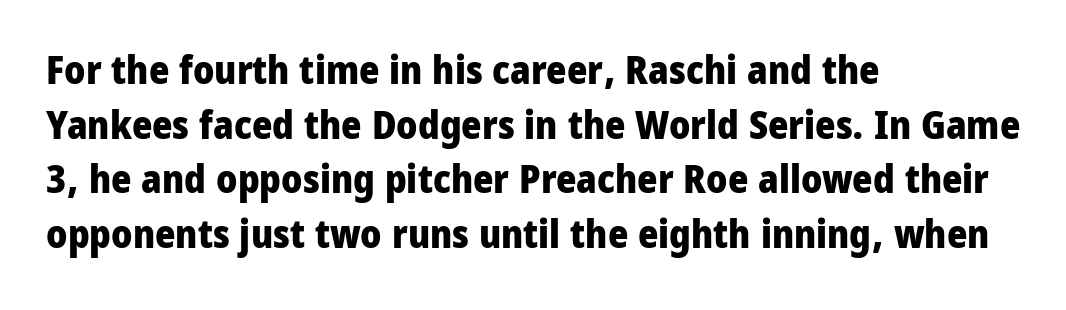
{"serif": "no", "italic": "no", "bold": "yes", "weight": "heavy", "width": "condensed", "stroke_contrast": "low", "x_height": "large", "monospaced": "no", "underline": "no", "align": "left", "line_spacing": "normal", "line_spacing_ratio": 1.4, "letter_spacing": "normal", "letter_spacing_em": 0.0, "glyph_px": 39}
